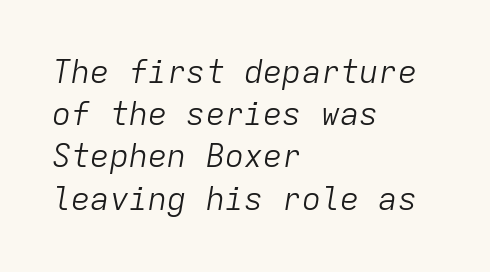
The image shows 32 px light type, italic (leaning right), monospaced; set left-aligned, normal line spacing (1.32x), normal letter spacing, not underlined; low stroke contrast and a medium x-height.
